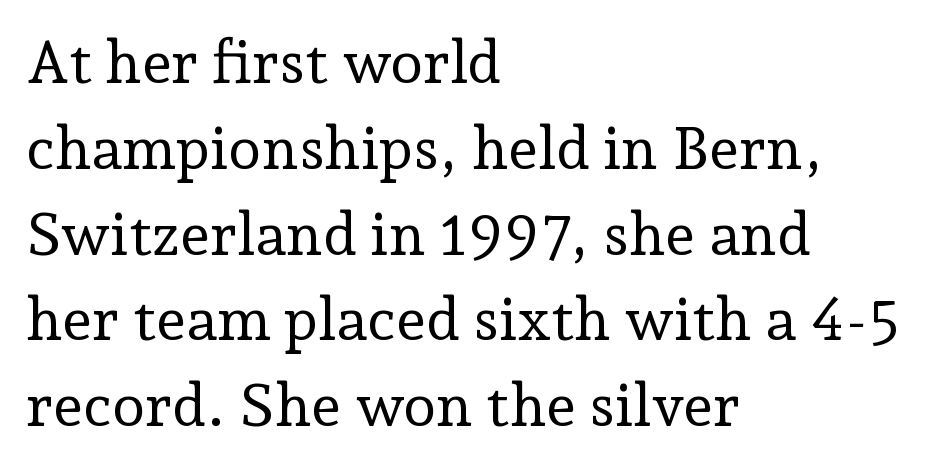
The image shows 60 px regular-weight serif type, upright; set left-aligned, normal line spacing (1.43x), normal letter spacing, not underlined; low stroke contrast and a medium x-height.
